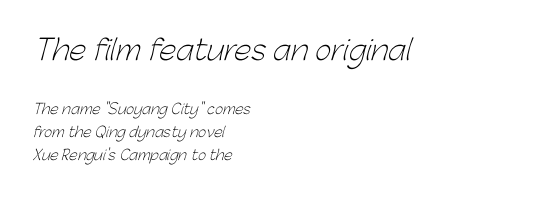
Q: Is the text bold? A: No.
Q: Is the typeface a serif or a sans-serif typeface? A: Sans-serif.
Q: Is the text underlined? A: No.
Q: How is the paragraph aligned? A: Left-aligned.
Q: Is the spacing between letters normal or unusually wide? A: Normal.
Q: Is the spacing between lines tight, normal or loose? A: Normal.
Q: Which block of text is set in a larger size, the first (top) or the second (bottom)? A: The first (top) one.
Q: Width (condensed, normal, or wide)? A: Normal.
Q: Stroke contrast? A: Low.
Q: x-height? A: Medium.
Q: Monospaced? A: No.
